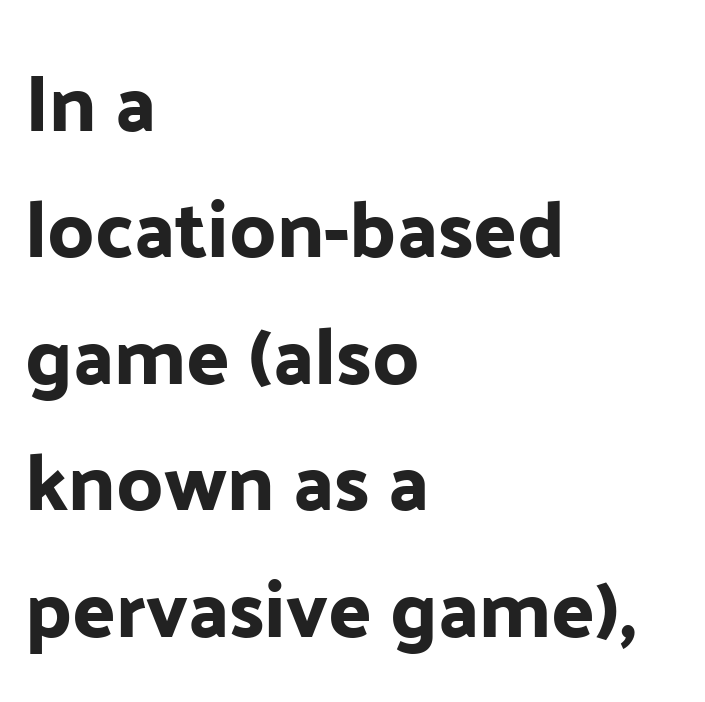
Nobody touched the tracking dial on this one. Rendered with straight, roman letterforms. Regular leading. The paragraph has a hard left edge and a soft right edge.
